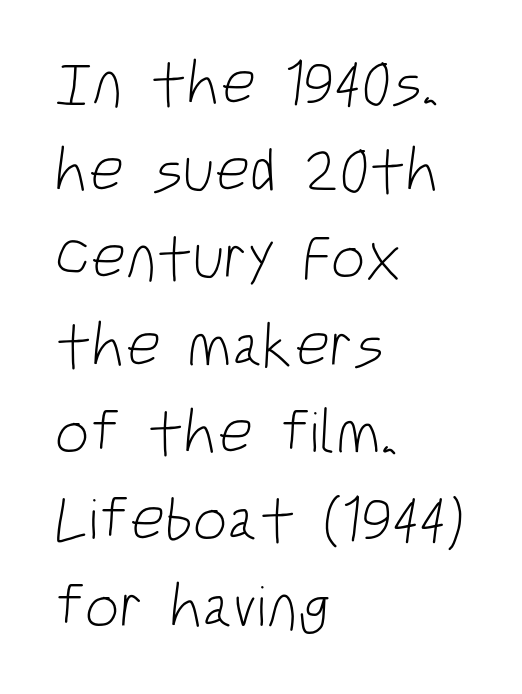
{"serif": "no", "bold": "no", "weight": "light", "width": "condensed", "stroke_contrast": "low", "x_height": "large", "monospaced": "no", "underline": "no", "align": "left", "line_spacing": "normal", "line_spacing_ratio": 1.43, "letter_spacing": "normal", "letter_spacing_em": 0.0, "glyph_px": 61}
